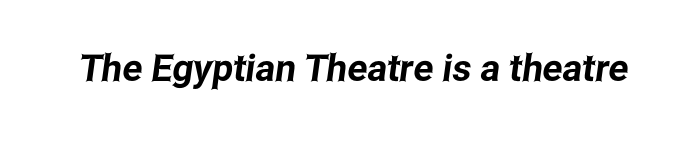
The image shows 37 px condensed sans-serif type; set normal letter spacing, not underlined; low stroke contrast and a medium x-height.
